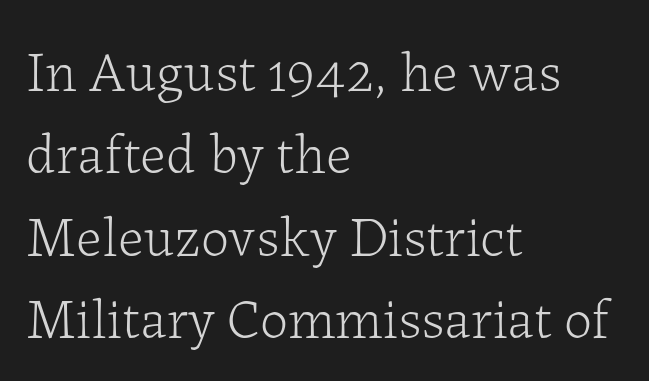
The image shows 56 px light serif type, upright; set left-aligned, normal line spacing (1.47x), normal letter spacing, not underlined; low stroke contrast and a medium x-height.
